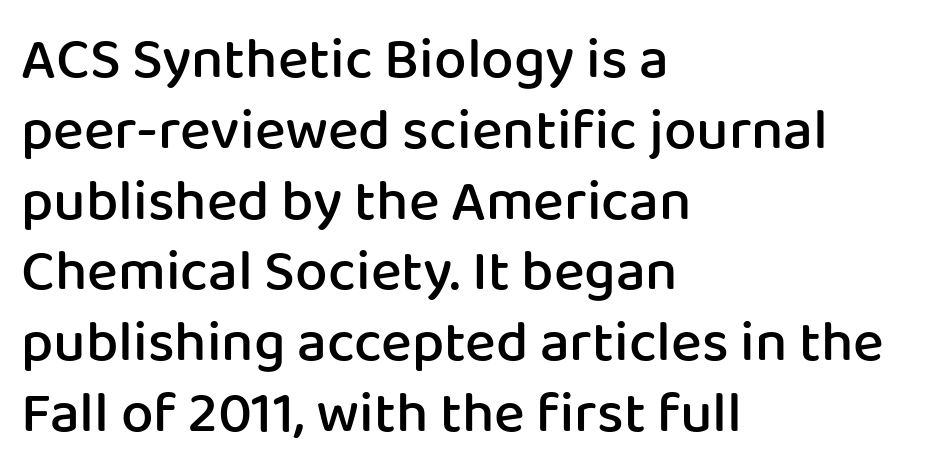
Horizontal alignment here is leftward, the default for most running prose. The specimen omits any rule beneath the text block's lines. Honestly, the letter spacing is just normal — you wouldn't notice it. Unlike a traditional serif, this face leaves its strokes unadorned.
